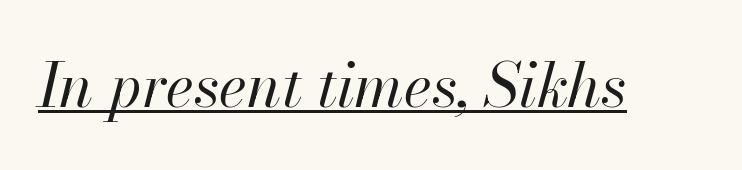
{"italic": "yes", "lean": "right", "slant_degrees": 13, "bold": "no", "weight": "regular", "width": "normal", "stroke_contrast": "high", "x_height": "small", "monospaced": "no", "underline": "yes", "letter_spacing": "normal", "letter_spacing_em": 0.0, "glyph_px": 61}
